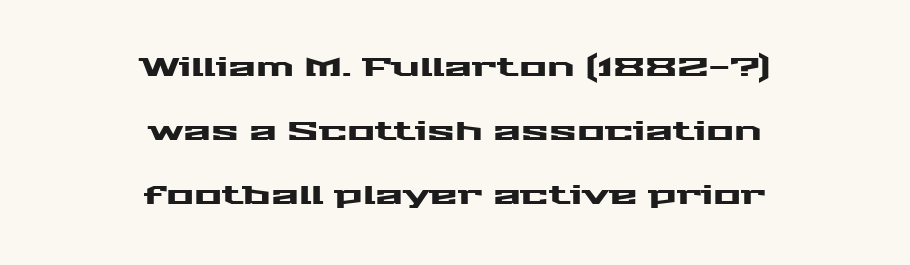
Letter spacing: default. Both edges are ragged and mirror each other, which tells us the setting is centered. No italicization has been applied; the sample stays upright. Is there much room between lines? Yes — plenty of vertical air separates them. The space beneath each line is pristine and unruled.
